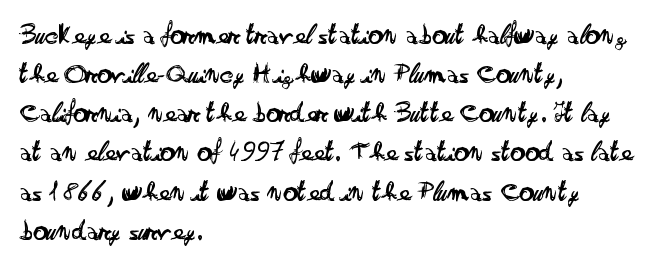
{"serif": "no", "italic": "no", "bold": "no", "weight": "regular", "width": "wide", "stroke_contrast": "low", "x_height": "small", "monospaced": "no", "underline": "no", "align": "left", "line_spacing": "normal", "line_spacing_ratio": 1.35, "letter_spacing": "normal", "letter_spacing_em": 0.0, "glyph_px": 29}
